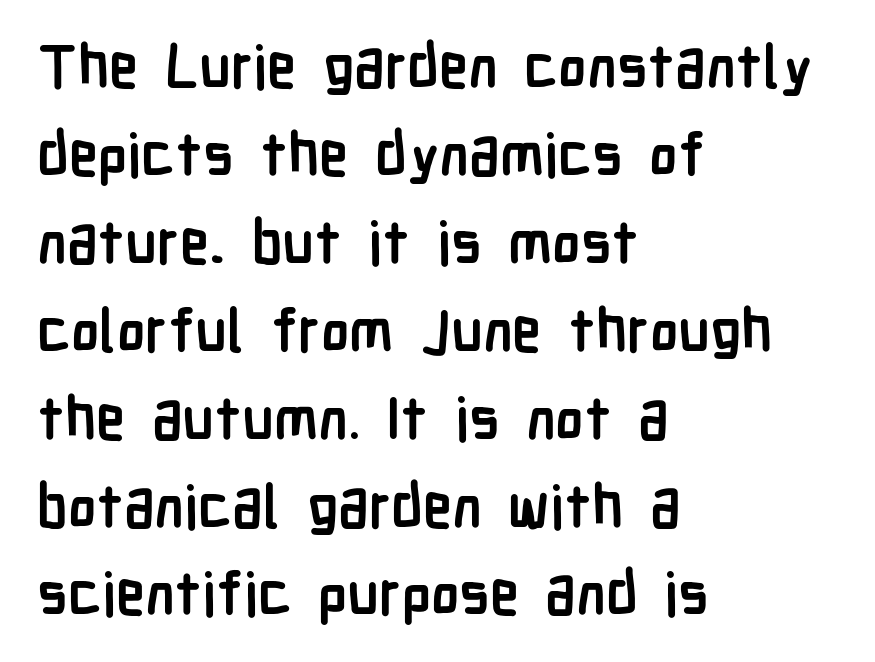
{"serif": "no", "italic": "no", "bold": "yes", "weight": "semibold", "width": "condensed", "stroke_contrast": "low", "x_height": "medium", "monospaced": "no", "underline": "no", "align": "left", "line_spacing": "normal", "line_spacing_ratio": 1.49, "letter_spacing": "normal", "letter_spacing_em": 0.0, "glyph_px": 59}
